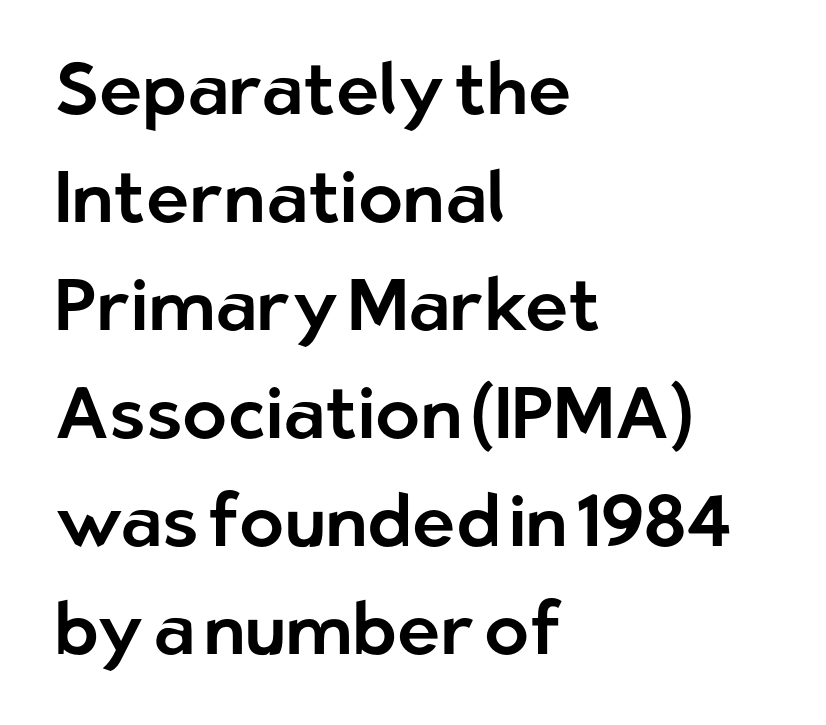
Caption: standard tracking, unaltered. Regular leading. Descender tails drop into unmarked territory. Varying glyph widths throughout — classic text-font behaviour.
